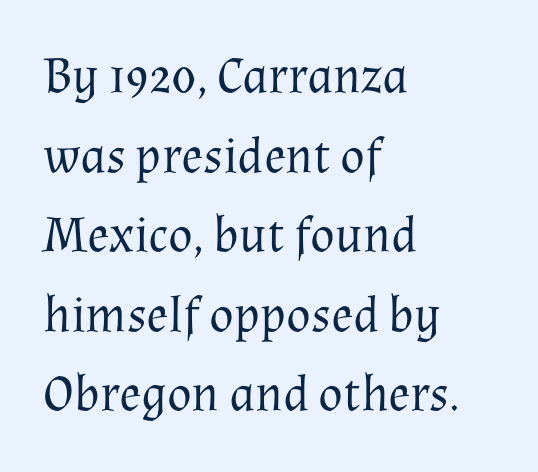
{"serif": "yes", "italic": "no", "bold": "no", "weight": "regular", "width": "normal", "stroke_contrast": "medium", "x_height": "medium", "monospaced": "no", "underline": "no", "align": "left", "line_spacing": "normal", "line_spacing_ratio": 1.56, "letter_spacing": "normal", "letter_spacing_em": 0.0, "glyph_px": 51}
